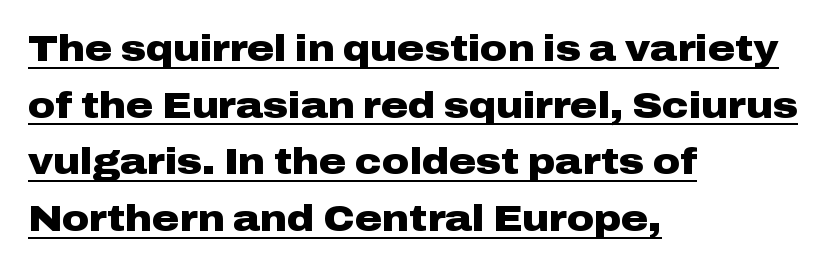
Q: Is the text bold? A: Yes.
Q: Is the text italic (slanted)? A: No, it is upright.
Q: Is the typeface a serif or a sans-serif typeface? A: Sans-serif.
Q: Is the text underlined? A: Yes.
Q: How is the paragraph aligned? A: Left-aligned.
Q: Is the spacing between letters normal or unusually wide? A: Normal.
Q: Is the spacing between lines tight, normal or loose? A: Normal.
Q: Width (condensed, normal, or wide)? A: Wide.
Q: Stroke contrast? A: Low.
Q: x-height? A: Medium.
Q: Monospaced? A: No.
